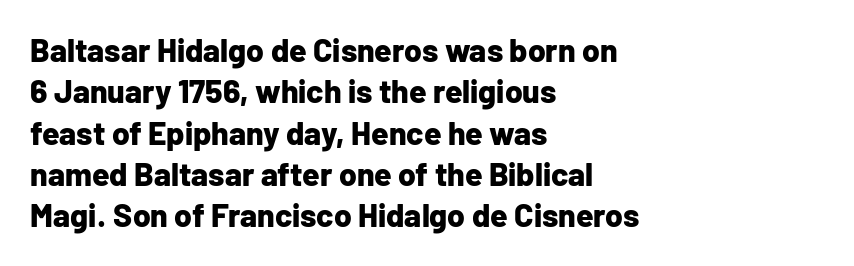
Q: Is the text bold? A: Yes.
Q: Is the text italic (slanted)? A: No, it is upright.
Q: Is the typeface a serif or a sans-serif typeface? A: Sans-serif.
Q: Is the text underlined? A: No.
Q: How is the paragraph aligned? A: Left-aligned.
Q: Is the spacing between letters normal or unusually wide? A: Normal.
Q: Is the spacing between lines tight, normal or loose? A: Normal.
Q: Width (condensed, normal, or wide)? A: Normal.
Q: Stroke contrast? A: Low.
Q: x-height? A: Medium.
Q: Monospaced? A: No.
